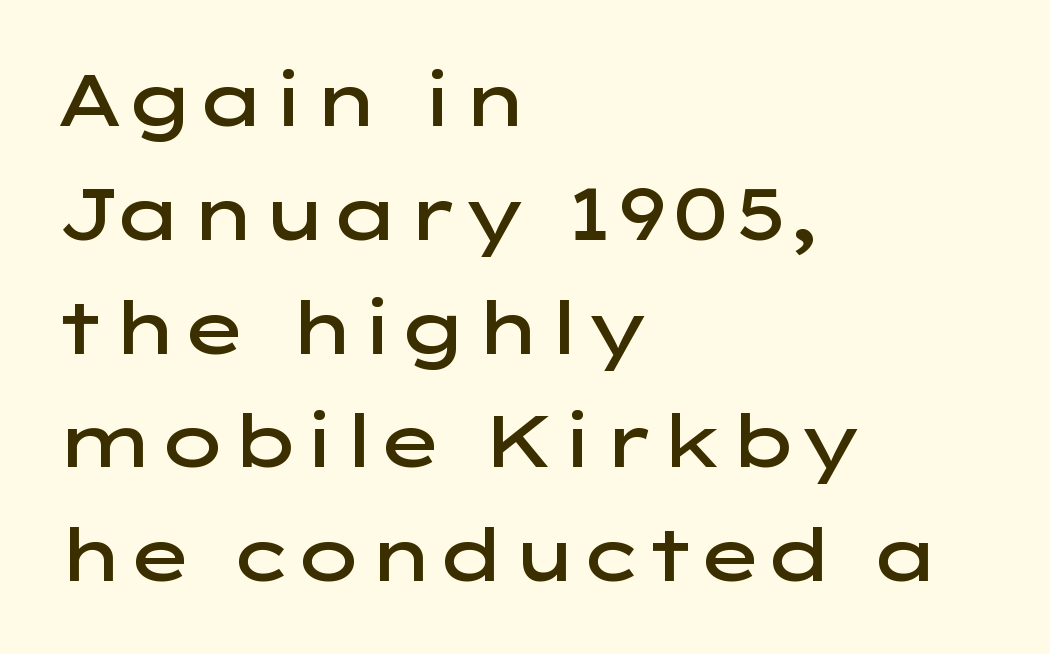
Q: Is the text bold? A: Semi-bold.
Q: Is the text italic (slanted)? A: No, it is upright.
Q: Is the typeface a serif or a sans-serif typeface? A: Sans-serif.
Q: Is the text underlined? A: No.
Q: How is the paragraph aligned? A: Left-aligned.
Q: Is the spacing between letters normal or unusually wide? A: Normal.
Q: Is the spacing between lines tight, normal or loose? A: Normal.
Q: Width (condensed, normal, or wide)? A: Wide.
Q: Stroke contrast? A: Low.
Q: x-height? A: Medium.
Q: Monospaced? A: No.
